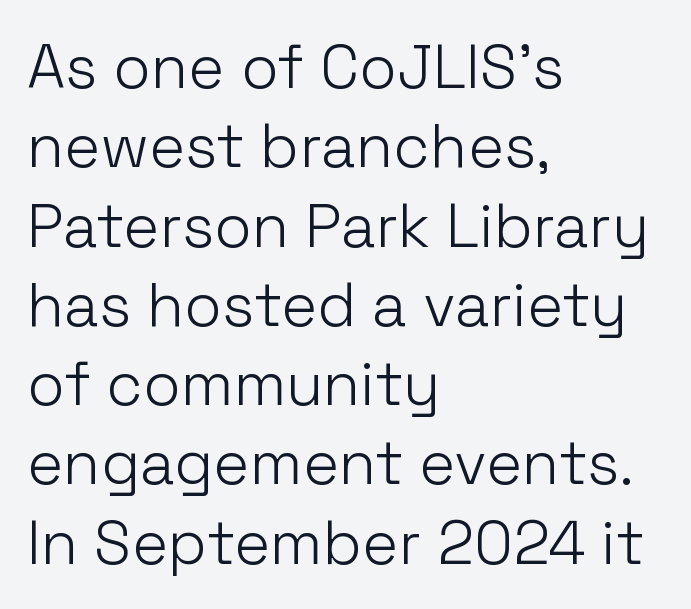
The axis of the letterforms is exactly vertical. Underline: absent. To sum up the face: it is a sans, with no serifs. Horizontally, the lines are justified to the leading edge only. Looks like regular typesetting: each glyph gets only the width it needs. Line spacing here is normal.
